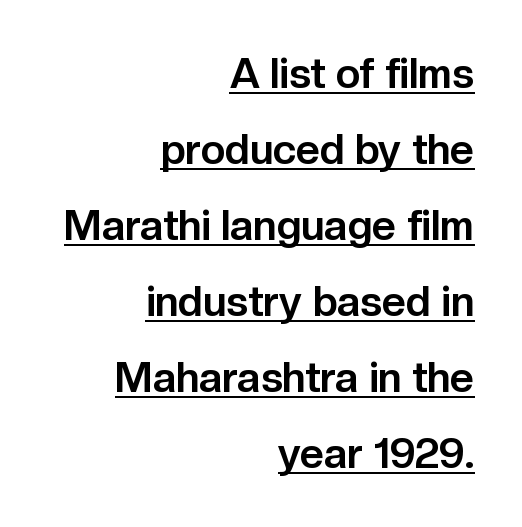
The image shows 42 px bold sans-serif type, upright; set right-aligned, line spacing 1.81x, normal letter spacing, underlined; low stroke contrast and a medium x-height.
